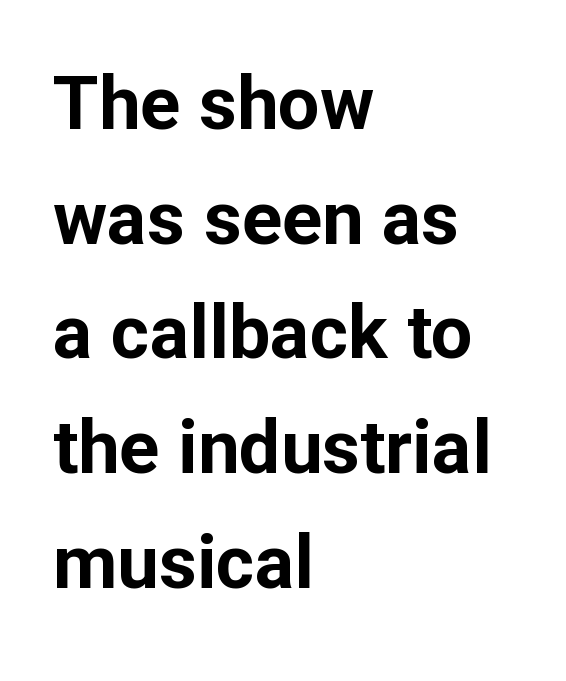
Short and long lines alike share a common starting point at left. A clean baseline with only descenders dipping below it. The face used here is a sans, in the tradition of grotesques and geometrics. The face used here is proportionally spaced, like ordinary book or web type.
